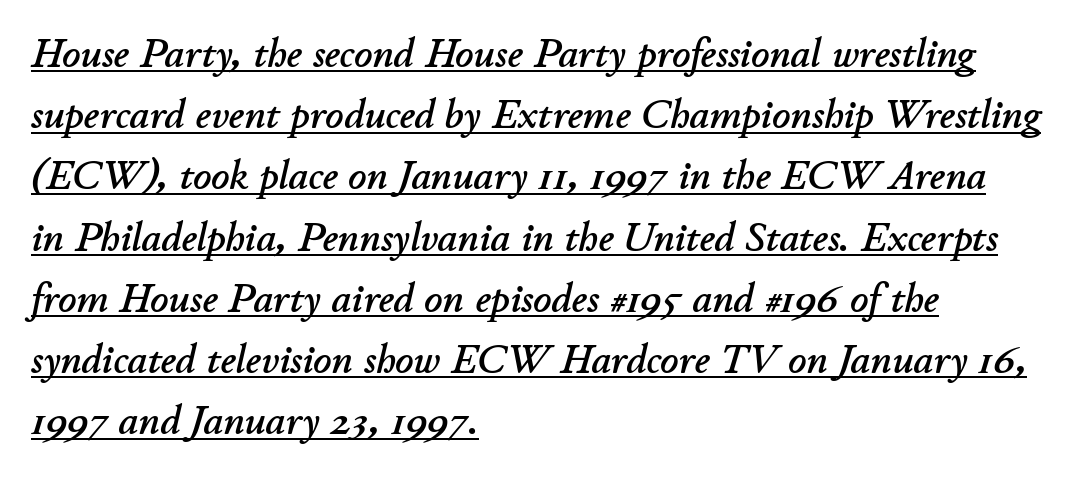
{"italic": "yes", "lean": "right", "slant_degrees": 11, "width": "normal", "stroke_contrast": "low", "x_height": "small", "monospaced": "no", "underline": "yes", "align": "left", "line_spacing": "normal", "line_spacing_ratio": 1.53, "letter_spacing": "normal", "letter_spacing_em": 0.0, "glyph_px": 40}
